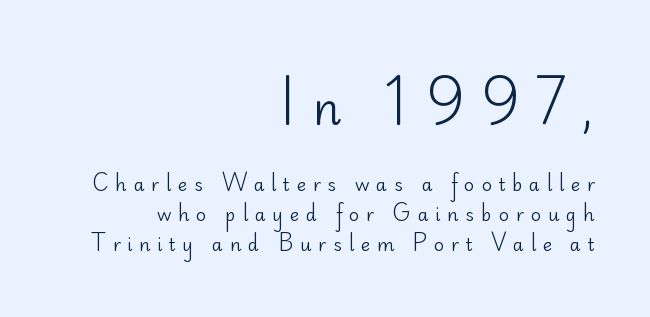
The image shows 44 px regular-weight sans-serif type, upright; set right-aligned, normal line spacing (1.66x), unusually wide letter spacing (+0.36 em), not underlined; the first (top) block is 2.44x larger; low stroke contrast and a small x-height.
